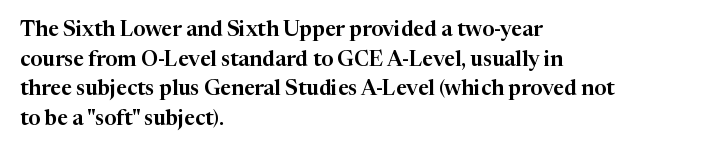
The image shows 21 px text type, upright; set left-aligned, normal line spacing (1.41x), normal letter spacing, not underlined.
